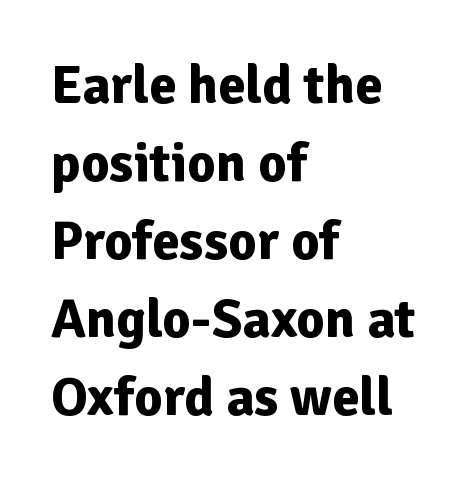
Each letter's strokes conclude bluntly, with no projecting serifs. Unmarked baselines from the first word to the last. Vertically, the passage feels balanced, rows spaced as you'd expect. In terms of letterspacing, this is plain default setting. Compared with a centered layout, this one pins lines to the left instead. The passage shown is typed in a proportional face where columns would drift.
